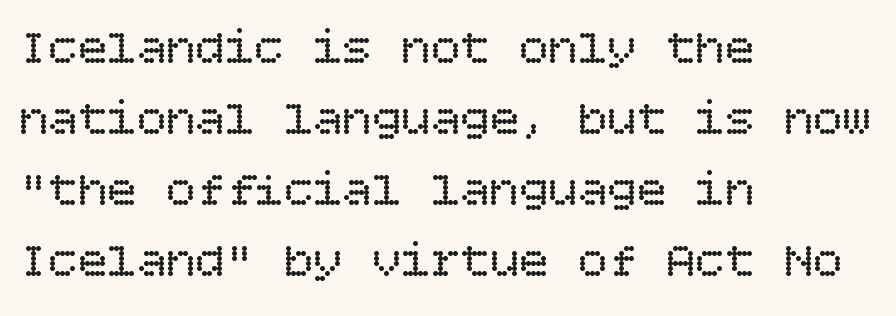
The image shows 49 px regular-weight type, upright; set left-aligned, normal line spacing (1.45x), normal letter spacing, not underlined; low stroke contrast and a large x-height.
